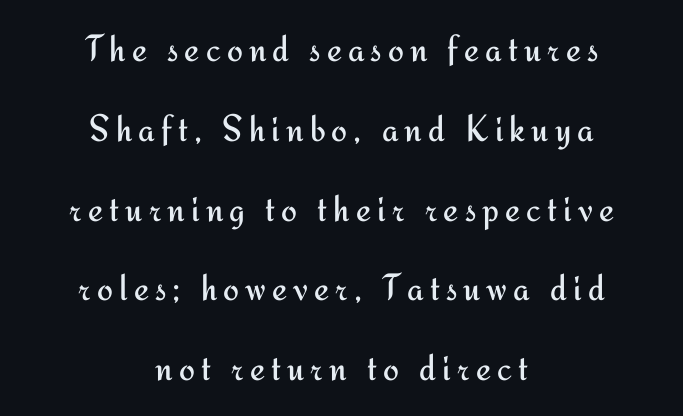
The image shows 38 px regular-weight sans-serif type, upright; set centered, loose line spacing (2.1x), not underlined; medium stroke contrast and a small x-height.
